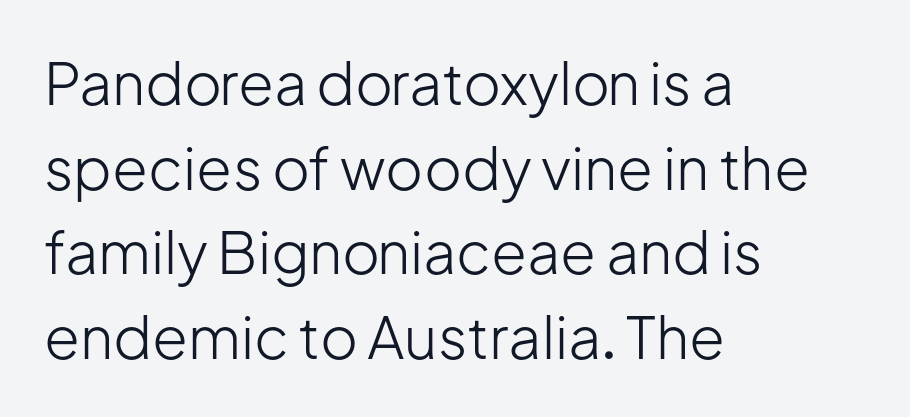
The image shows 58 px light sans-serif type, upright; set left-aligned, normal line spacing (1.46x), normal letter spacing, not underlined; low stroke contrast and a medium x-height.
